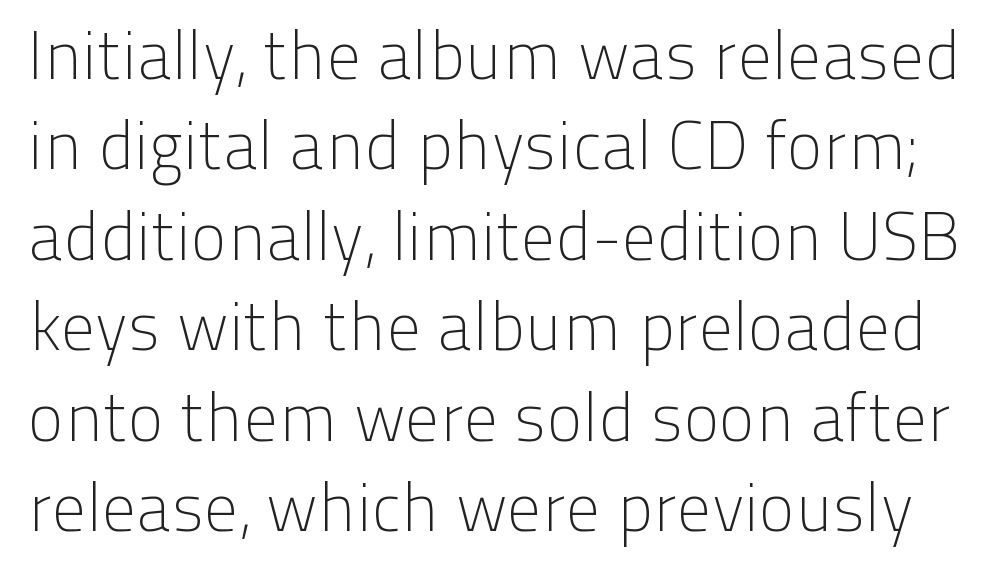
{"serif": "no", "italic": "no", "bold": "no", "weight": "light", "width": "normal", "stroke_contrast": "low", "x_height": "medium", "monospaced": "no", "underline": "no", "line_spacing": "normal", "line_spacing_ratio": 1.33, "letter_spacing": "normal", "letter_spacing_em": 0.0, "glyph_px": 68}
